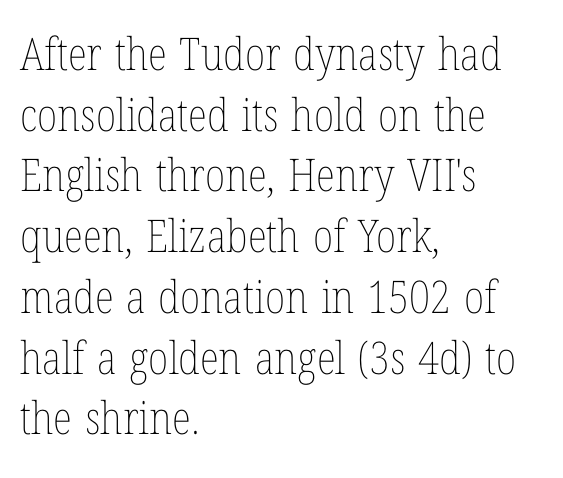
Q: Is the text bold? A: No.
Q: Is the text italic (slanted)? A: No, it is upright.
Q: Is the text underlined? A: No.
Q: How is the paragraph aligned? A: Left-aligned.
Q: Is the spacing between letters normal or unusually wide? A: Normal.
Q: Is the spacing between lines tight, normal or loose? A: Normal.
Q: Width (condensed, normal, or wide)? A: Condensed.
Q: Stroke contrast? A: Low.
Q: x-height? A: Medium.
Q: Monospaced? A: No.
